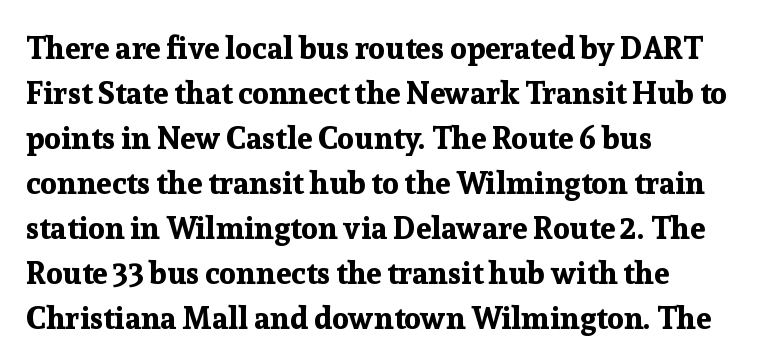
The image shows 31 px bold serif type, upright; set left-aligned, normal line spacing (1.45x), normal letter spacing, not underlined; low stroke contrast and a medium x-height.
